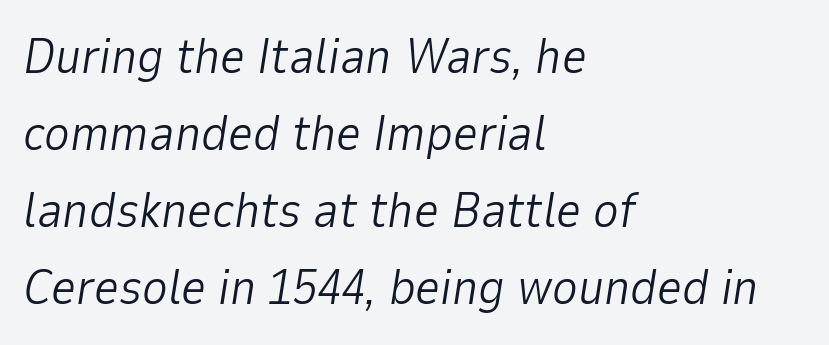
{"italic": "yes", "lean": "right", "slant_degrees": 9, "bold": "no", "weight": "light", "width": "normal", "stroke_contrast": "low", "x_height": "medium", "monospaced": "no", "underline": "no", "align": "left", "line_spacing": "normal", "line_spacing_ratio": 1.57, "letter_spacing": "normal", "letter_spacing_em": 0.0, "glyph_px": 49}
